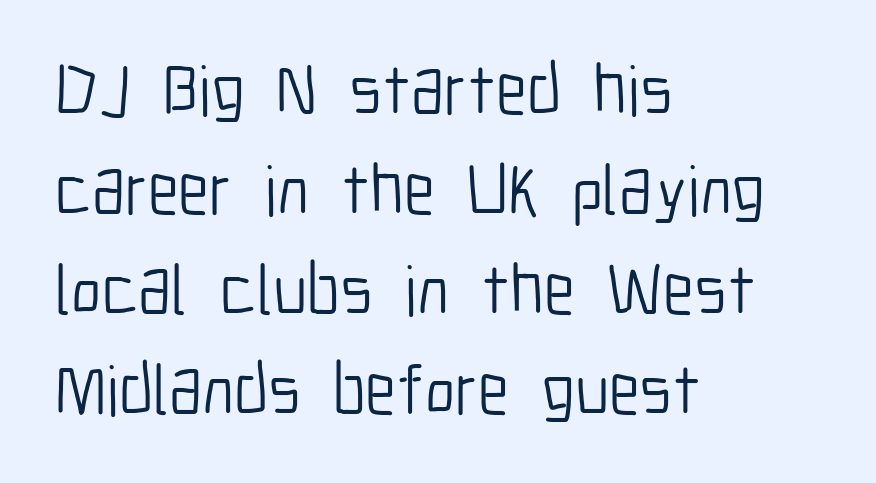
The image shows 71 px light, condensed sans-serif type, upright; set left-aligned, normal line spacing (1.41x), normal letter spacing, not underlined; low stroke contrast and a medium x-height.
